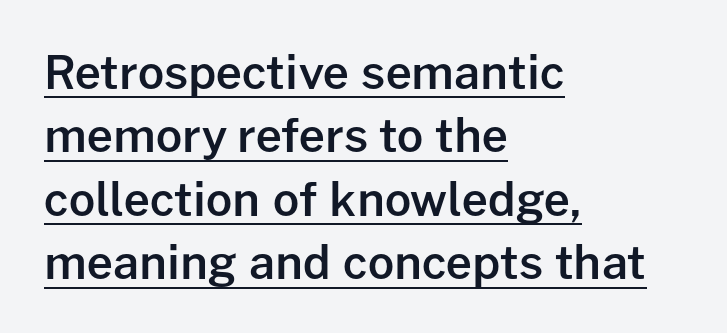
The image shows 46 px semibold sans-serif type, upright; set left-aligned, normal line spacing (1.38x), normal letter spacing, underlined; low stroke contrast and a medium x-height.
